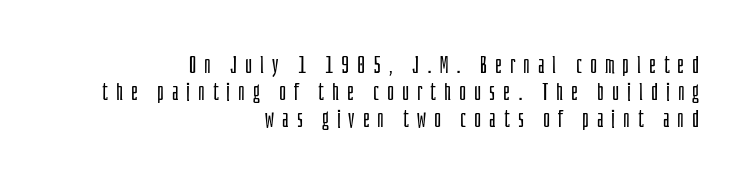
{"italic": "no", "bold": "no", "underline": "no", "align": "right", "line_spacing": "tight", "line_spacing_ratio": 1.12, "letter_spacing": "wide", "letter_spacing_em": 0.33, "glyph_px": 24}
